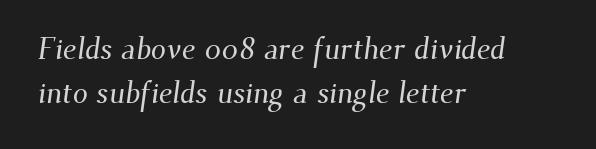
{"serif": "yes", "width": "normal", "stroke_contrast": "medium", "x_height": "small", "monospaced": "no", "underline": "no", "align": "left", "line_spacing": "normal", "line_spacing_ratio": 1.46, "letter_spacing": "normal", "letter_spacing_em": 0.0, "glyph_px": 30}
